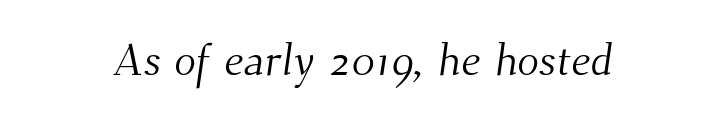
Q: Is the text bold? A: No.
Q: Is the typeface a serif or a sans-serif typeface? A: Serif.
Q: Is the text underlined? A: No.
Q: Is the spacing between letters normal or unusually wide? A: Normal.
Q: Width (condensed, normal, or wide)? A: Normal.
Q: Stroke contrast? A: Medium.
Q: x-height? A: Small.
Q: Monospaced? A: No.
